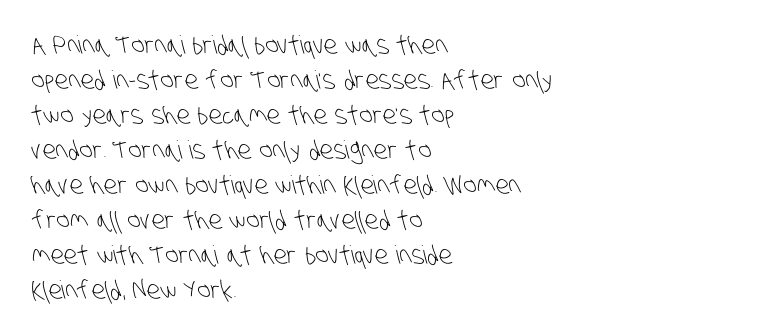
{"bold": "no", "underline": "no", "align": "left", "line_spacing": "normal", "line_spacing_ratio": 1.4, "letter_spacing": "normal", "letter_spacing_em": 0.0, "glyph_px": 25}
